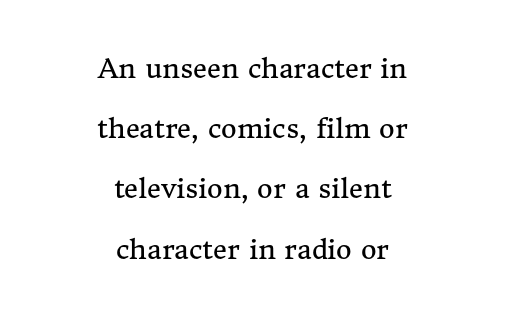
Horizontal bands of white between lines are thick stripes. Style check: upright. Standard letterfit; no display-style spreading of the glyphs. The weight tops out at a normal text grade.
